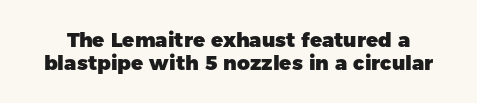
The image shows 20 px bold type, upright; set tight line spacing (1.15x), normal letter spacing, not underlined.
